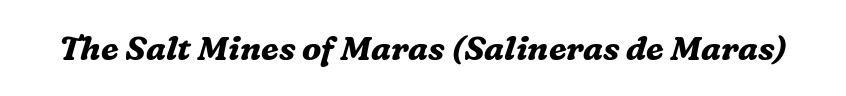
The image shows 33 px bold serif type, italic (leaning right); set normal letter spacing, not underlined; medium stroke contrast and a medium x-height.
